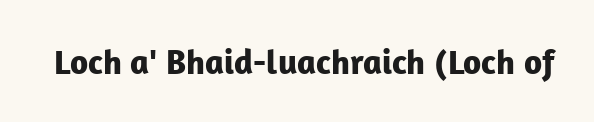
{"serif": "no", "italic": "no", "bold": "yes", "weight": "bold", "width": "normal", "stroke_contrast": "low", "x_height": "medium", "monospaced": "no", "underline": "no", "letter_spacing": "normal", "letter_spacing_em": 0.0, "glyph_px": 35}
